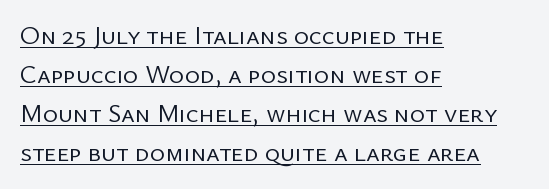
The image shows 26 px text type, upright; set left-aligned, normal line spacing (1.5x), normal letter spacing, underlined.
